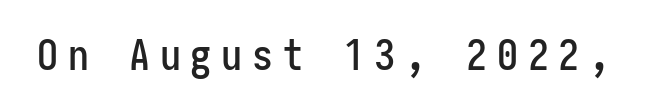
There is plenty of visible air inserted between adjacent glyphs. Words float on clear page, feet unadorned. A roman cut, with each character standing at attention. Nothing sits at the stroke ends, so this counts as sans-serif.
